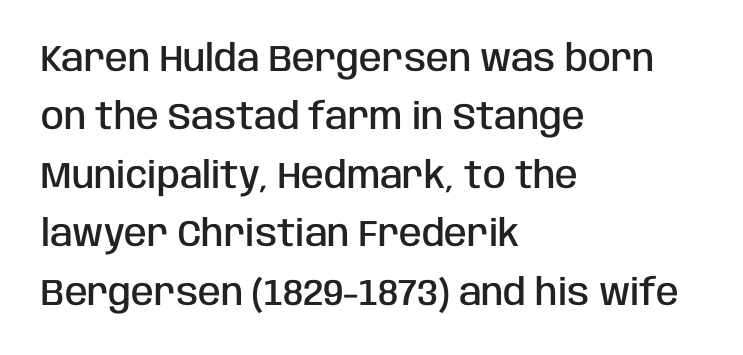
Q: Is the text bold? A: Semi-bold.
Q: Is the text italic (slanted)? A: No, it is upright.
Q: Is the typeface a serif or a sans-serif typeface? A: Sans-serif.
Q: Is the text underlined? A: No.
Q: How is the paragraph aligned? A: Left-aligned.
Q: Is the spacing between letters normal or unusually wide? A: Normal.
Q: Is the spacing between lines tight, normal or loose? A: Normal.
Q: Width (condensed, normal, or wide)? A: Condensed.
Q: Stroke contrast? A: Low.
Q: x-height? A: Large.
Q: Monospaced? A: No.
